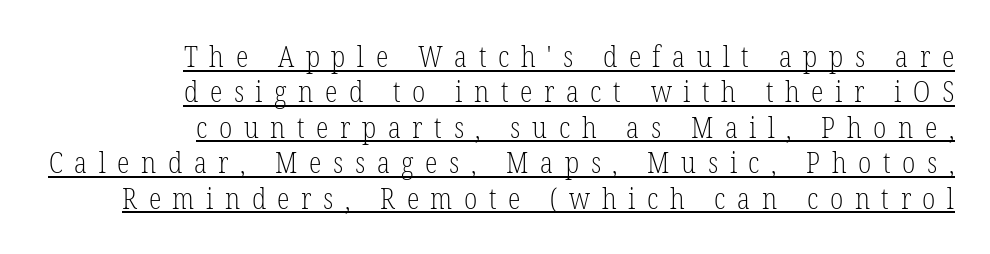
Each line ends at the same right margin while the left side varies. A continuous stroke trails under the words, as in a hyperlink. The characters display serif detailing at their extremities. Looks like regular typesetting: each glyph gets only the width it needs. The letters stand upright; this is a roman face. The type is letterspaced generously, with wide tracking.
